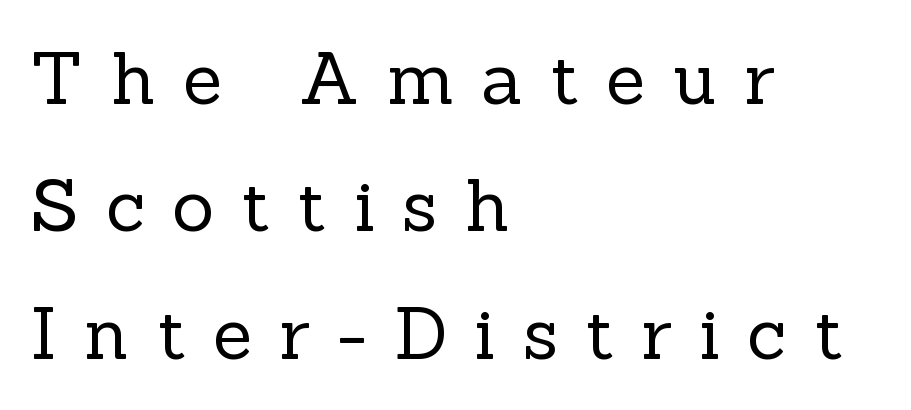
The image shows 72 px regular-weight serif type, upright; set left-aligned, line spacing 1.77x, unusually wide letter spacing (+0.38 em), not underlined; a medium x-height.
